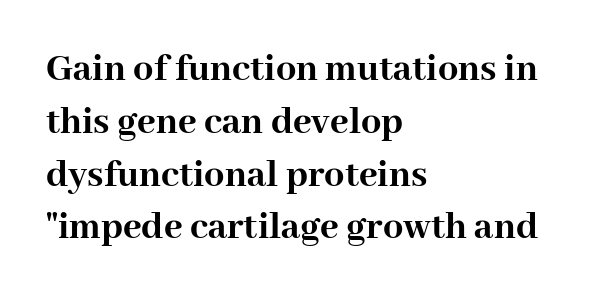
Q: Is the text bold? A: Yes.
Q: Is the text italic (slanted)? A: No, it is upright.
Q: Is the typeface a serif or a sans-serif typeface? A: Serif.
Q: Is the text underlined? A: No.
Q: How is the paragraph aligned? A: Left-aligned.
Q: Is the spacing between letters normal or unusually wide? A: Normal.
Q: Is the spacing between lines tight, normal or loose? A: Normal.
Q: Width (condensed, normal, or wide)? A: Normal.
Q: Stroke contrast? A: High.
Q: x-height? A: Medium.
Q: Monospaced? A: No.
